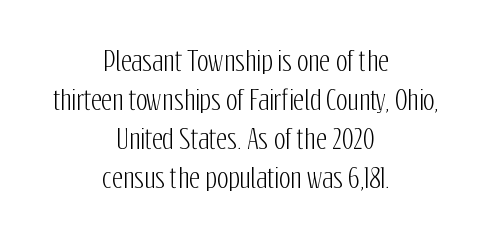
Q: Is the text italic (slanted)? A: No, it is upright.
Q: Is the text underlined? A: No.
Q: How is the paragraph aligned? A: Centered.
Q: Is the spacing between letters normal or unusually wide? A: Normal.
Q: Is the spacing between lines tight, normal or loose? A: Normal.
